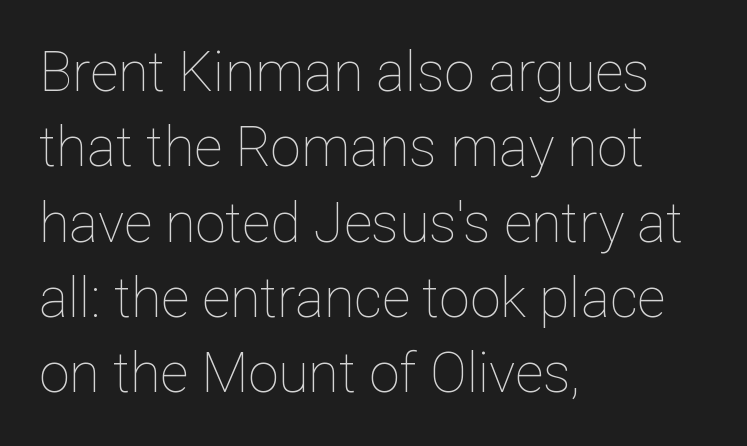
Q: Is the text bold? A: No.
Q: Is the text italic (slanted)? A: No, it is upright.
Q: Is the text underlined? A: No.
Q: How is the paragraph aligned? A: Left-aligned.
Q: Is the spacing between letters normal or unusually wide? A: Normal.
Q: Is the spacing between lines tight, normal or loose? A: Normal.
Q: Width (condensed, normal, or wide)? A: Normal.
Q: Stroke contrast? A: Low.
Q: x-height? A: Medium.
Q: Monospaced? A: No.
